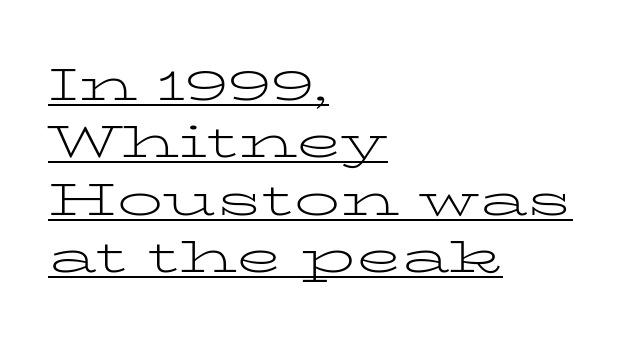
A baseline rule has been typeset under these characters. The rows are spaced the way most documents space them. The lines in this sample share a left origin and differ only in where they stop. The characters are drawn with everyday or finer stroke widths.
